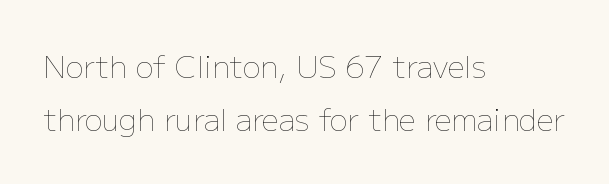
{"italic": "no", "bold": "no", "weight": "thin", "width": "normal", "stroke_contrast": "low", "x_height": "medium", "monospaced": "no", "underline": "no", "align": "left", "line_spacing_ratio": 1.77, "letter_spacing": "normal", "letter_spacing_em": 0.0, "glyph_px": 30}
